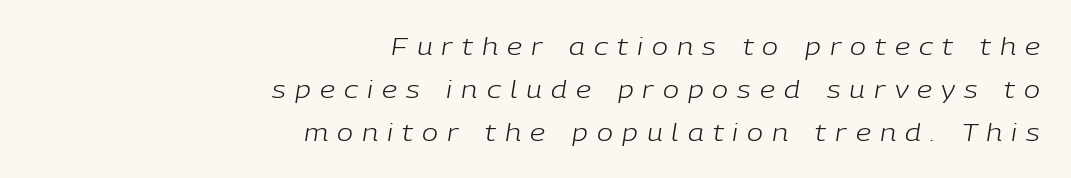
The image shows 24 px text type, italic (leaning right); set right-aligned, line spacing 1.79x, unusually wide letter spacing (+0.38 em), not underlined.
